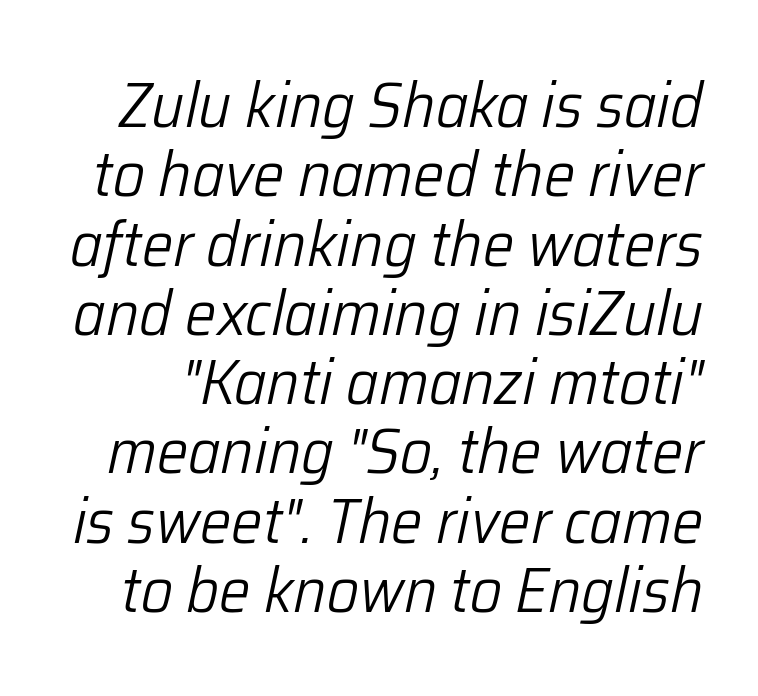
{"italic": "yes", "lean": "right", "slant_degrees": 12, "bold": "no", "weight": "light", "width": "normal", "stroke_contrast": "low", "x_height": "medium", "monospaced": "no", "underline": "no", "line_spacing": "tight", "line_spacing_ratio": 1.1, "letter_spacing": "normal", "letter_spacing_em": 0.0, "glyph_px": 63}
